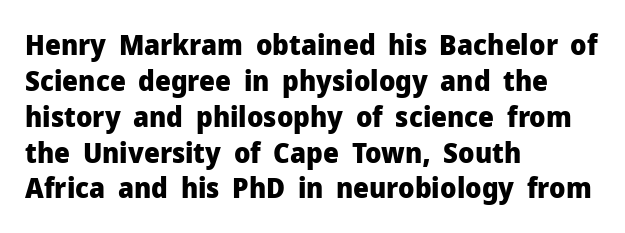
Q: Is the text bold? A: Yes.
Q: Is the text italic (slanted)? A: No, it is upright.
Q: Is the typeface a serif or a sans-serif typeface? A: Sans-serif.
Q: Is the text underlined? A: No.
Q: How is the paragraph aligned? A: Left-aligned.
Q: Is the spacing between letters normal or unusually wide? A: Normal.
Q: Is the spacing between lines tight, normal or loose? A: Normal.
Q: Width (condensed, normal, or wide)? A: Normal.
Q: Stroke contrast? A: Low.
Q: x-height? A: Medium.
Q: Monospaced? A: No.
